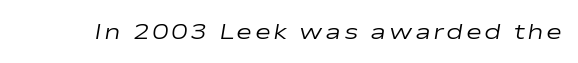
The image shows 22 px text type, italic (leaning right); set not underlined.
